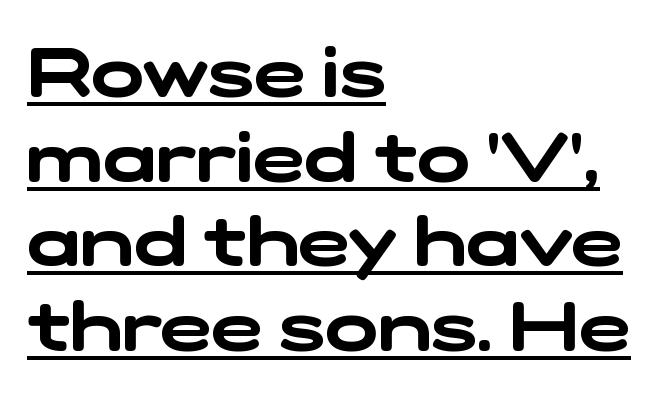
Q: Is the typeface a serif or a sans-serif typeface? A: Sans-serif.
Q: Is the text underlined? A: Yes.
Q: How is the paragraph aligned? A: Left-aligned.
Q: Is the spacing between letters normal or unusually wide? A: Normal.
Q: Width (condensed, normal, or wide)? A: Wide.
Q: Stroke contrast? A: Low.
Q: x-height? A: Medium.
Q: Monospaced? A: No.
